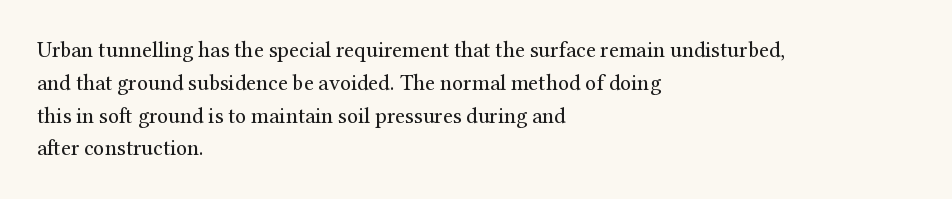
Descender tails drop into unmarked territory. Vertically, the passage feels balanced, rows spaced as you'd expect. The typesetter chose a ragged-right arrangement here. The typography opts for an upright posture over an oblique one. The rendering keeps characters at their native spacing. Stroke mass is kept to a normal reading level or below.
